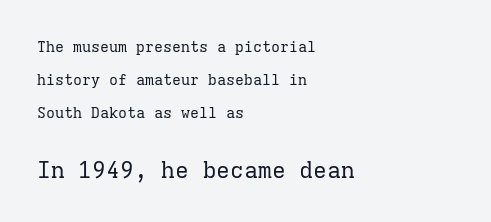
The image shows 23 px text type, upright; set left-aligned, loose line spacing (2.21x), normal letter spacing, not underlined; the second (bottom) block is 1.53x larger.
